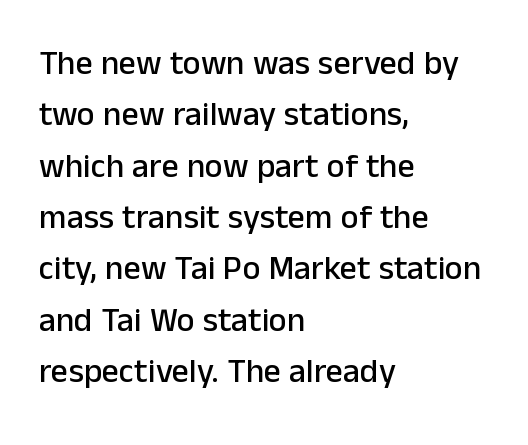
The image shows 34 px sans-serif type, upright; set left-aligned, normal line spacing (1.51x), normal letter spacing, not underlined; low stroke contrast and a medium x-height.
